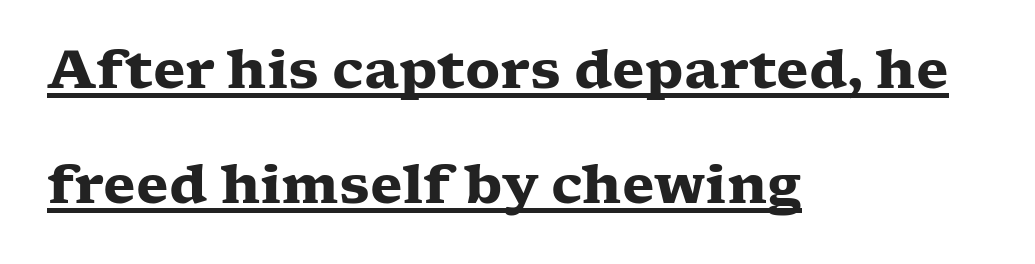
Q: Is the text bold? A: Yes.
Q: Is the text italic (slanted)? A: No, it is upright.
Q: Is the typeface a serif or a sans-serif typeface? A: Serif.
Q: Is the text underlined? A: Yes.
Q: How is the paragraph aligned? A: Left-aligned.
Q: Is the spacing between letters normal or unusually wide? A: Normal.
Q: Is the spacing between lines tight, normal or loose? A: Loose.
Q: Width (condensed, normal, or wide)? A: Wide.
Q: Stroke contrast? A: Low.
Q: x-height? A: Medium.
Q: Monospaced? A: No.
